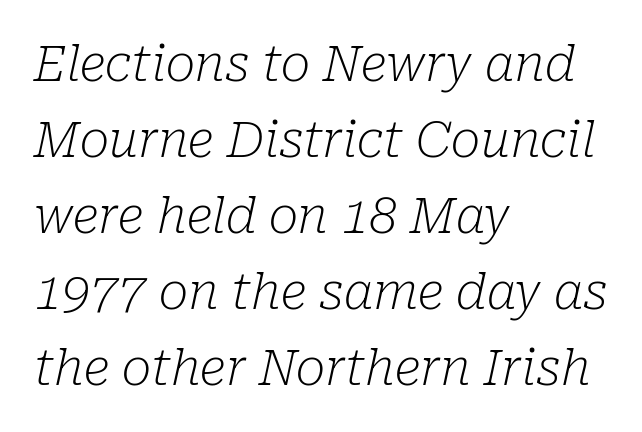
Q: Is the text bold? A: No.
Q: Is the text italic (slanted)? A: Yes, it leans right by about 10 degrees.
Q: Is the typeface a serif or a sans-serif typeface? A: Serif.
Q: Is the text underlined? A: No.
Q: How is the paragraph aligned? A: Left-aligned.
Q: Is the spacing between letters normal or unusually wide? A: Normal.
Q: Is the spacing between lines tight, normal or loose? A: Normal.
Q: Width (condensed, normal, or wide)? A: Normal.
Q: Stroke contrast? A: Low.
Q: x-height? A: Medium.
Q: Monospaced? A: No.
